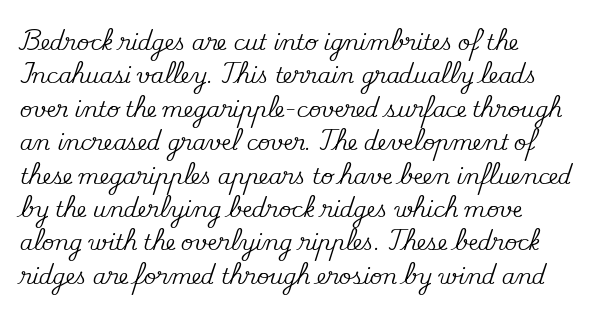
{"underline": "no", "align": "left", "line_spacing": "normal", "line_spacing_ratio": 1.59, "letter_spacing": "normal", "letter_spacing_em": 0.0, "glyph_px": 21}
